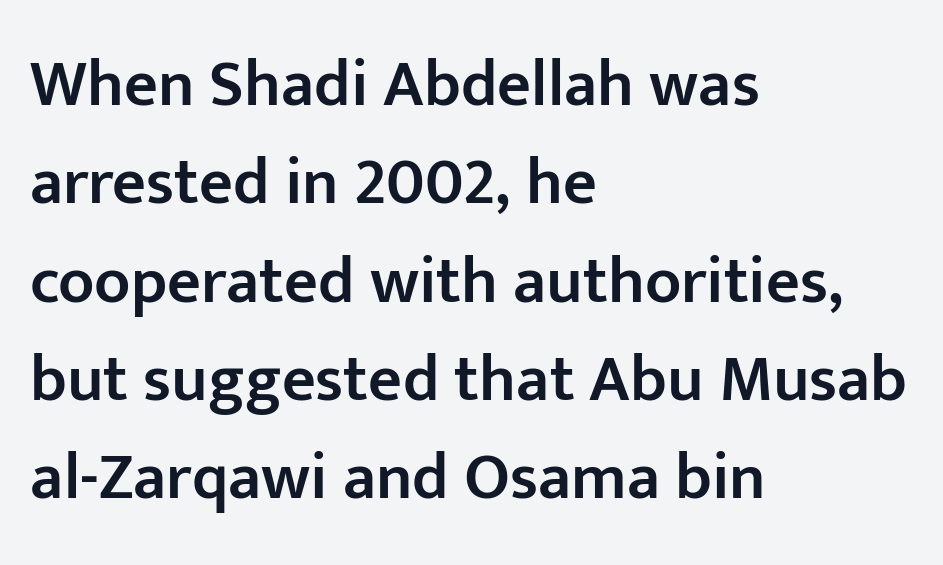
Posture: upright roman. The face used here is a sans, in the tradition of grotesques and geometrics. Moderately thickened strokes mark this as semibold type. Each letter keeps its own natural width here, so spacing adapts to shape.
